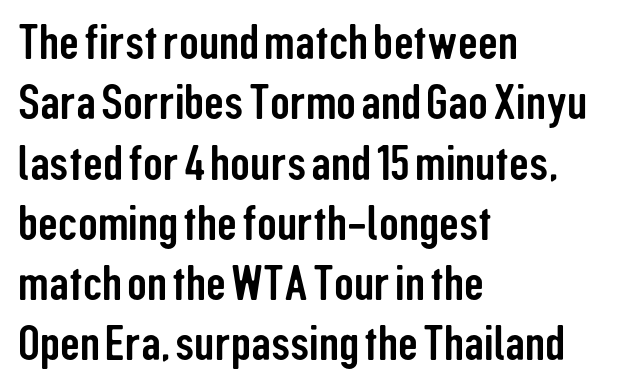
The image shows 49 px condensed sans-serif type, upright; set left-aligned, line spacing 1.23x, normal letter spacing, not underlined; low stroke contrast and a medium x-height.
